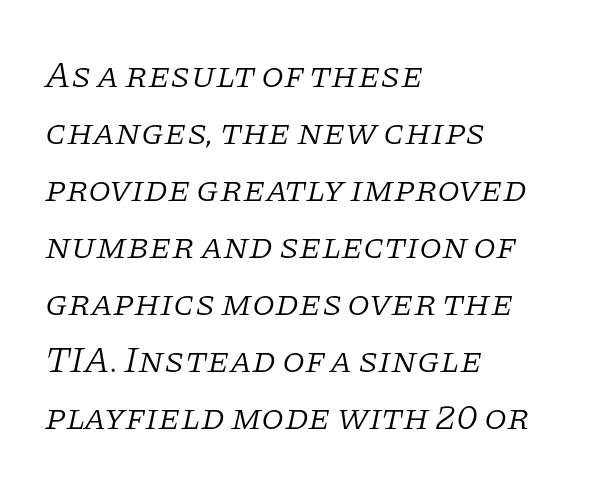
The image shows 37 px light serif type, italic (leaning right); set left-aligned, normal line spacing (1.54x), normal letter spacing, not underlined; low stroke contrast and a large x-height.
